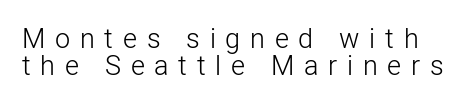
Q: Is the text bold? A: No.
Q: Is the text italic (slanted)? A: No, it is upright.
Q: Is the text underlined? A: No.
Q: Is the spacing between letters normal or unusually wide? A: Unusually wide.
Q: Is the spacing between lines tight, normal or loose? A: Tight.
